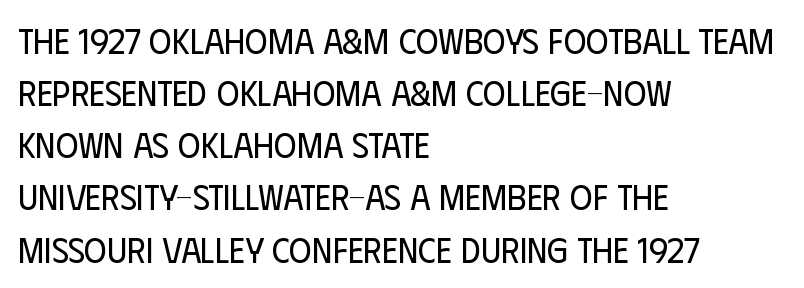
A typesetter would call this proportional, since set widths differ per character. The type is set solid horizontally, with unmodified tracking. The passage shown is not underscored anywhere. Italic: no, the glyphs are upright roman.
